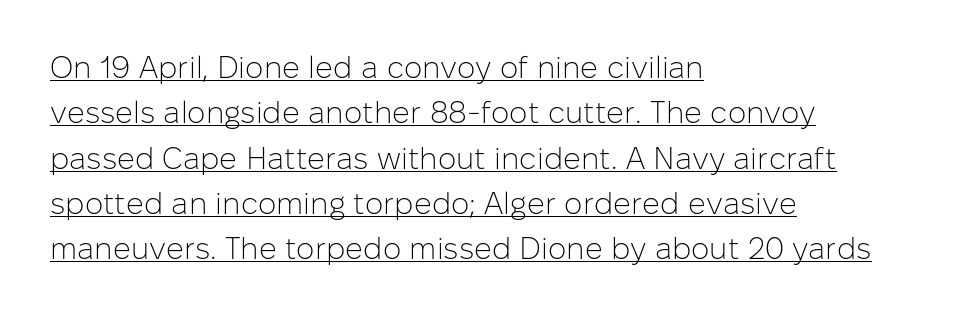
{"serif": "no", "italic": "no", "bold": "no", "weight": "light", "width": "normal", "stroke_contrast": "low", "x_height": "medium", "monospaced": "no", "underline": "yes", "align": "left", "line_spacing": "normal", "line_spacing_ratio": 1.46, "letter_spacing": "normal", "letter_spacing_em": 0.0, "glyph_px": 31}
